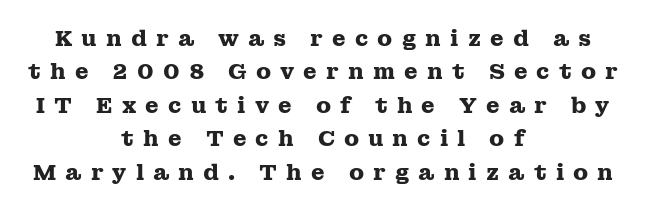
Q: Is the text bold? A: Yes.
Q: Is the text italic (slanted)? A: No, it is upright.
Q: Is the text underlined? A: No.
Q: How is the paragraph aligned? A: Centered.
Q: Is the spacing between letters normal or unusually wide? A: Unusually wide.
Q: Is the spacing between lines tight, normal or loose? A: Normal.
